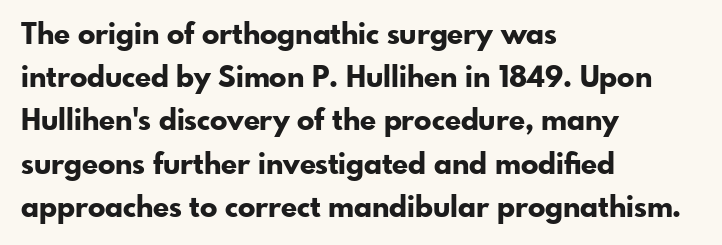
{"serif": "no", "italic": "no", "bold": "yes", "weight": "bold", "width": "normal", "stroke_contrast": "low", "x_height": "small", "monospaced": "no", "underline": "no", "align": "left", "line_spacing": "normal", "line_spacing_ratio": 1.49, "letter_spacing": "normal", "letter_spacing_em": 0.0, "glyph_px": 29}
